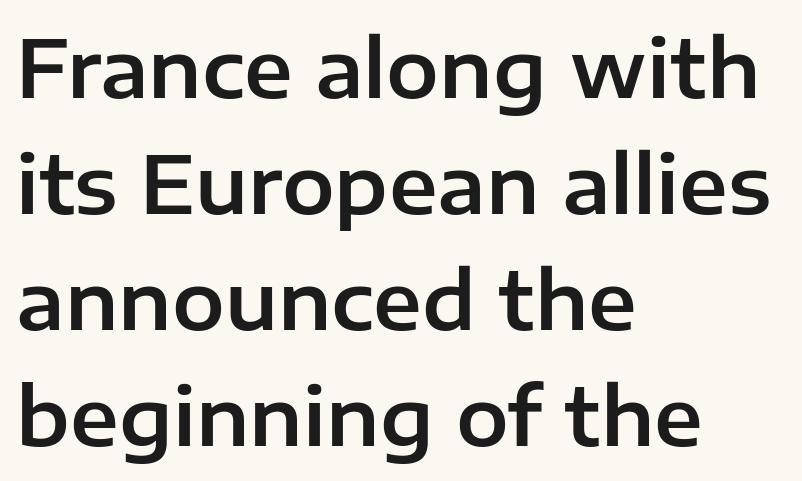
Q: Is the text italic (slanted)? A: No, it is upright.
Q: Is the typeface a serif or a sans-serif typeface? A: Sans-serif.
Q: Is the text underlined? A: No.
Q: How is the paragraph aligned? A: Left-aligned.
Q: Is the spacing between letters normal or unusually wide? A: Normal.
Q: Is the spacing between lines tight, normal or loose? A: Normal.
Q: Width (condensed, normal, or wide)? A: Normal.
Q: Stroke contrast? A: Low.
Q: x-height? A: Medium.
Q: Monospaced? A: No.
